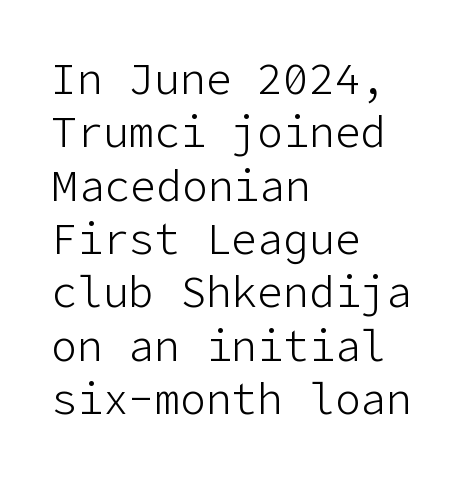
{"serif": "no", "italic": "no", "bold": "no", "weight": "light", "width": "normal", "stroke_contrast": "low", "x_height": "medium", "underline": "no", "align": "left", "line_spacing_ratio": 1.24, "letter_spacing": "normal", "letter_spacing_em": 0.0, "glyph_px": 43}
